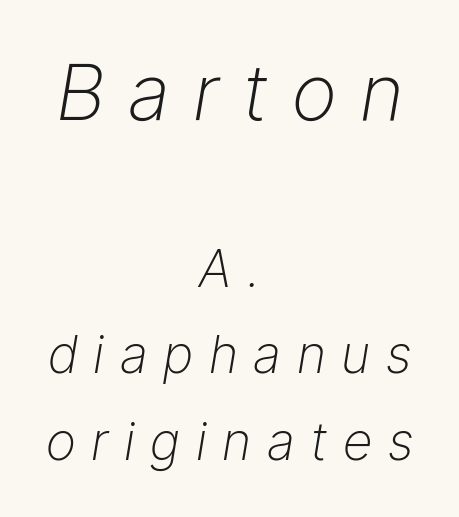
Q: Is the text bold? A: No.
Q: Is the text italic (slanted)? A: Yes, it leans right by about 9 degrees.
Q: Is the text underlined? A: No.
Q: How is the paragraph aligned? A: Centered.
Q: Is the spacing between letters normal or unusually wide? A: Unusually wide.
Q: Is the spacing between lines tight, normal or loose? A: Normal.
Q: Which block of text is set in a larger size, the first (top) or the second (bottom)? A: The first (top) one.
Q: Width (condensed, normal, or wide)? A: Normal.
Q: Stroke contrast? A: Low.
Q: x-height? A: Medium.
Q: Monospaced? A: No.
